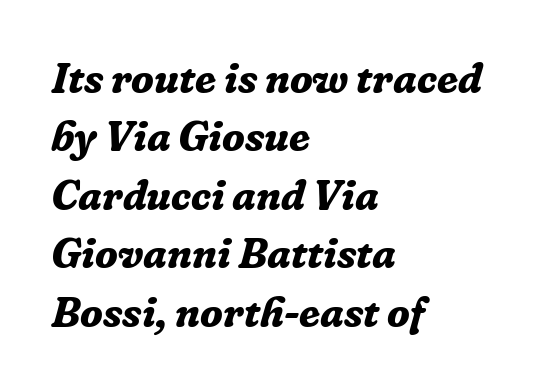
Examine the stroke ends and you'll spot serifs. Observe the lean: these are italic letterforms. Underlining? Definitely not there. If you drew a ruler down the left edge, every line would touch it. Every letter is thick-stroked: bold, no question.
